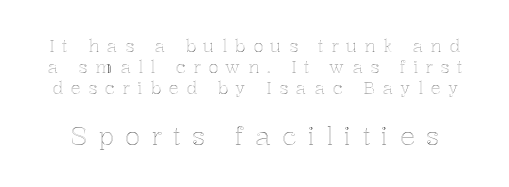
Q: Is the text italic (slanted)? A: No, it is upright.
Q: Is the text underlined? A: No.
Q: Is the spacing between letters normal or unusually wide? A: Unusually wide.
Q: Is the spacing between lines tight, normal or loose? A: Normal.
Q: Which block of text is set in a larger size, the first (top) or the second (bottom)? A: The second (bottom) one.
